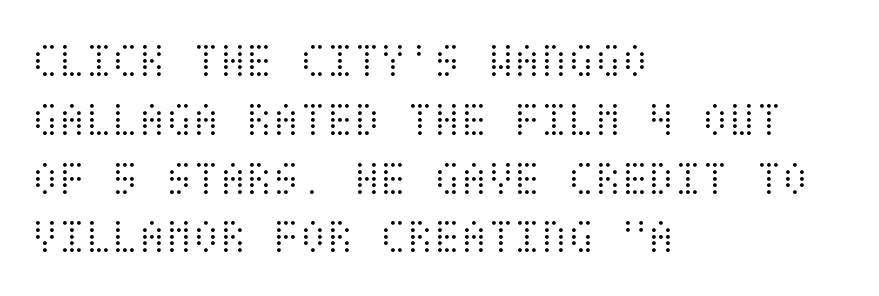
{"italic": "no", "bold": "no", "weight": "light", "width": "condensed", "stroke_contrast": "medium", "x_height": "large", "underline": "no", "align": "left", "line_spacing_ratio": 1.2, "letter_spacing": "normal", "letter_spacing_em": 0.0, "glyph_px": 49}
